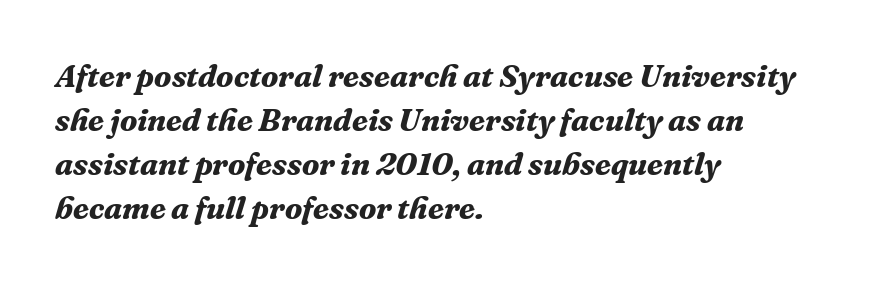
{"serif": "yes", "italic": "yes", "lean": "right", "slant_degrees": 16, "bold": "yes", "weight": "bold", "width": "normal", "stroke_contrast": "medium", "x_height": "medium", "monospaced": "no", "underline": "no", "align": "left", "line_spacing": "normal", "line_spacing_ratio": 1.38, "letter_spacing": "normal", "letter_spacing_em": 0.0, "glyph_px": 32}
